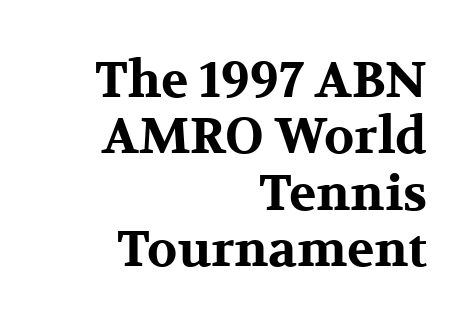
Q: Is the text bold? A: Yes.
Q: Is the text italic (slanted)? A: No, it is upright.
Q: Is the typeface a serif or a sans-serif typeface? A: Serif.
Q: Is the text underlined? A: No.
Q: How is the paragraph aligned? A: Right-aligned.
Q: Is the spacing between letters normal or unusually wide? A: Normal.
Q: Is the spacing between lines tight, normal or loose? A: Tight.
Q: Width (condensed, normal, or wide)? A: Wide.
Q: Stroke contrast? A: Medium.
Q: x-height? A: Medium.
Q: Monospaced? A: No.
